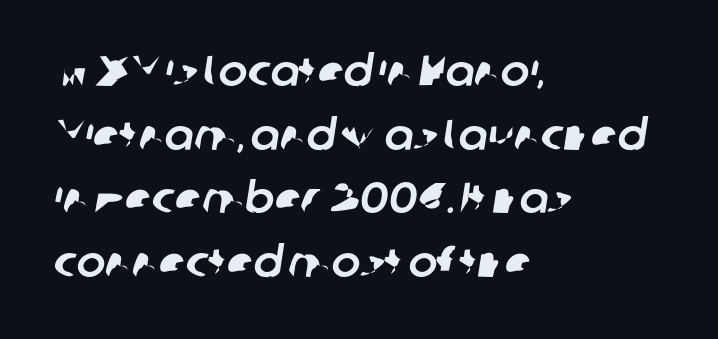
The letterforms sit shoulder to shoulder at normal distance. Check the space under the baseline: it is left empty. In terms of letterform style, serifs are entirely absent. The rendering uses natural spacing where letterforms have individual widths. What's the leading like? Ordinary, nothing unusual.
